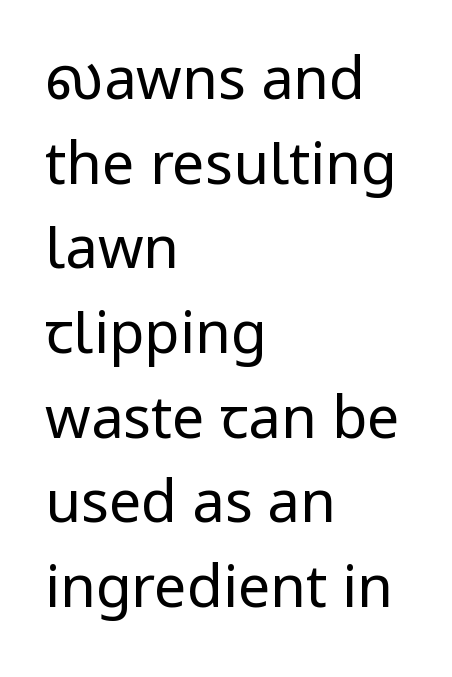
The image shows 58 px regular-weight, condensed sans-serif type, upright; set left-aligned, normal line spacing (1.46x), normal letter spacing, not underlined; low stroke contrast and a large x-height.
